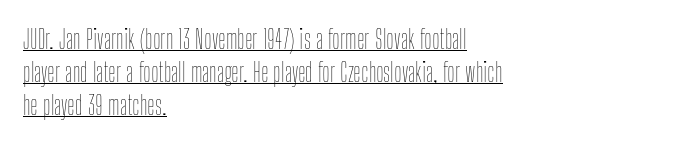
Q: Is the text bold? A: No.
Q: Is the text italic (slanted)? A: No, it is upright.
Q: Is the text underlined? A: Yes.
Q: How is the paragraph aligned? A: Left-aligned.
Q: Is the spacing between letters normal or unusually wide? A: Normal.
Q: Is the spacing between lines tight, normal or loose? A: Normal.
